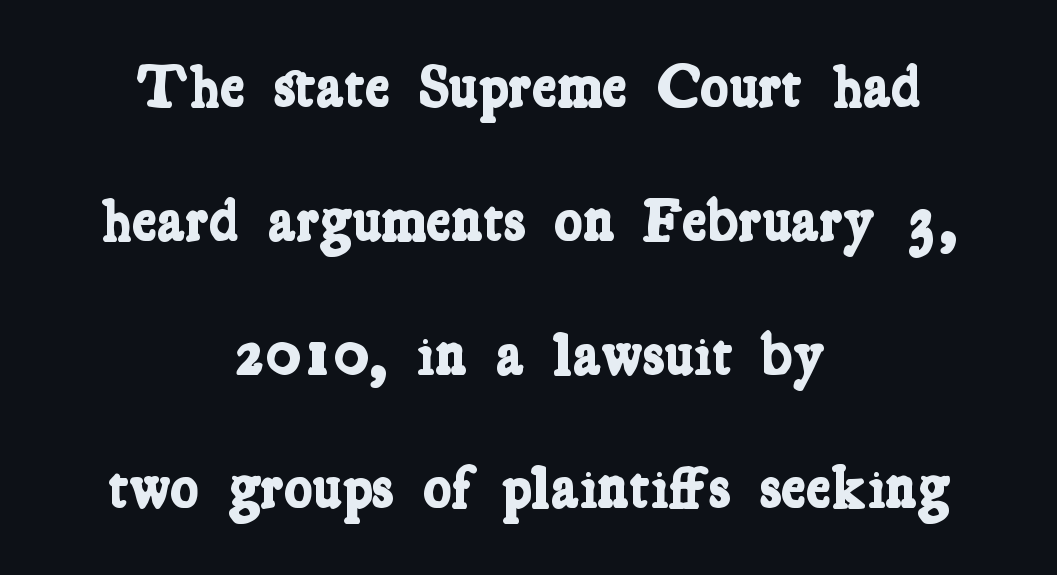
Q: Is the text bold? A: Yes.
Q: Is the typeface a serif or a sans-serif typeface? A: Serif.
Q: Is the text underlined? A: No.
Q: How is the paragraph aligned? A: Centered.
Q: Is the spacing between letters normal or unusually wide? A: Normal.
Q: Is the spacing between lines tight, normal or loose? A: Loose.
Q: Width (condensed, normal, or wide)? A: Condensed.
Q: Stroke contrast? A: Low.
Q: x-height? A: Medium.
Q: Monospaced? A: No.
